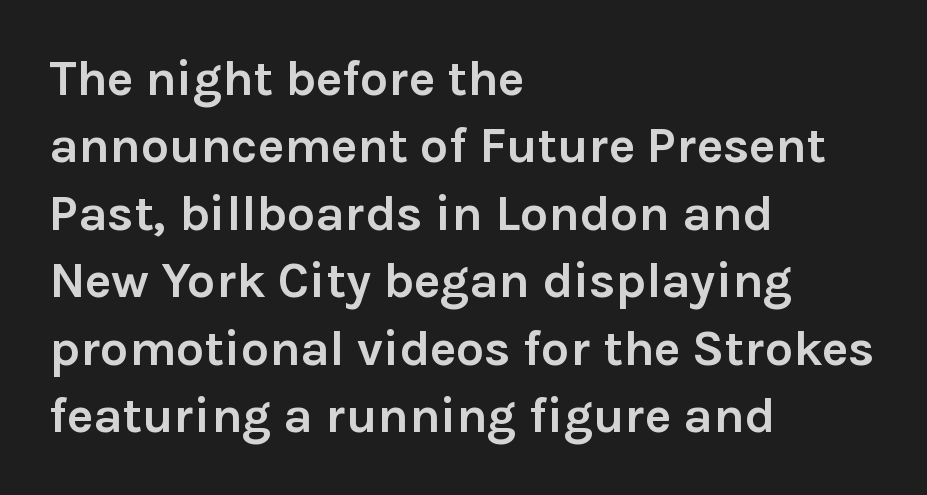
Compared with typical paragraphs, the rows here are spaced about the same. Teacher's note: observe the even left margin — that is flush-left alignment. The glyphs in this specimen are sans serif. The glyphs have the mass of a bold cut. Inter-character spacing is left at the font's built-in metrics.
